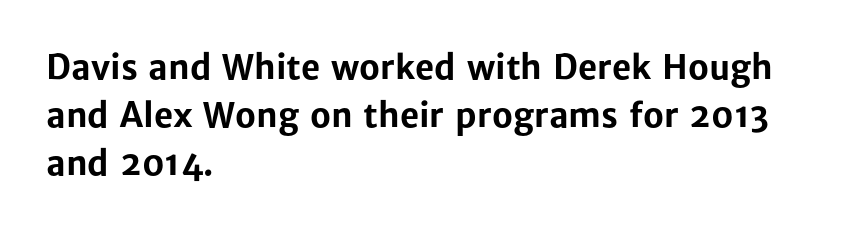
The face used here is proportionally spaced, like ordinary book or web type. Reading down the column, the eye jumps a familiar distance to each next line. The specimen reads as upright at a glance. The designer went with a sans here, leaving each stem footless. If you drew a ruler down the left edge, every line would touch it.
